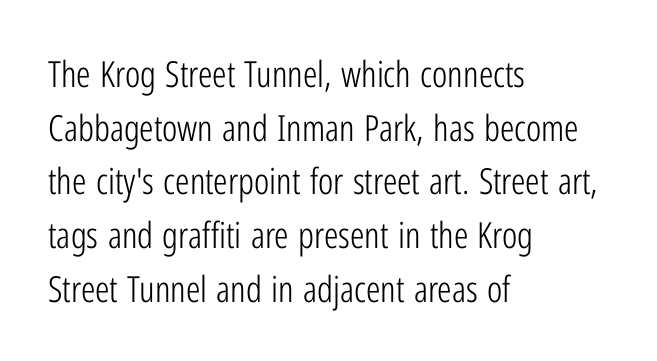
Q: Is the text bold? A: No.
Q: Is the text italic (slanted)? A: No, it is upright.
Q: Is the typeface a serif or a sans-serif typeface? A: Sans-serif.
Q: Is the text underlined? A: No.
Q: How is the paragraph aligned? A: Left-aligned.
Q: Is the spacing between letters normal or unusually wide? A: Normal.
Q: Is the spacing between lines tight, normal or loose? A: Normal.
Q: Width (condensed, normal, or wide)? A: Condensed.
Q: Stroke contrast? A: Low.
Q: x-height? A: Medium.
Q: Monospaced? A: No.
